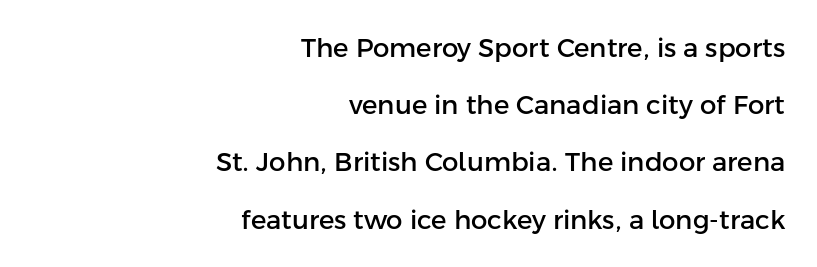
{"italic": "no", "underline": "no", "align": "right", "line_spacing": "loose", "line_spacing_ratio": 2.2, "letter_spacing": "normal", "letter_spacing_em": 0.0, "glyph_px": 26}
